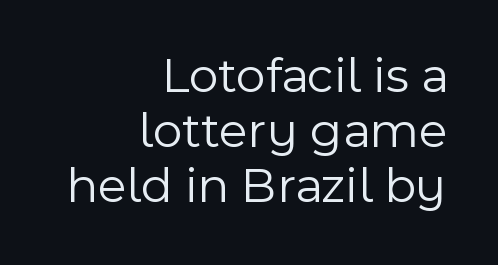
The image shows 51 px light sans-serif type, upright; set right-aligned, tight line spacing (1.08x), normal letter spacing, not underlined; a medium x-height.
